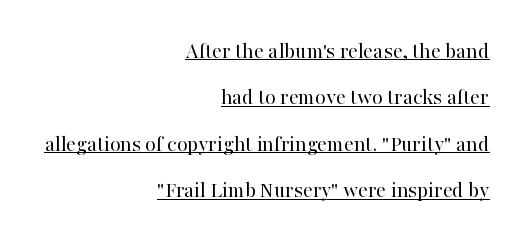
Tracking value appears to be zero — textbook default spacing. This sample trades compactness for vertical openness between lines. The typography opts for an upright posture over an oblique one. Does a line run under the words? Yes, clearly. The paragraph shown leans on its right margin. Weight: not bold — regular or lighter.
